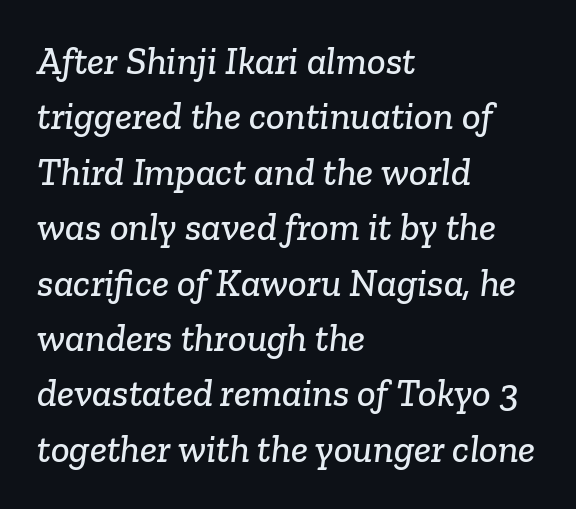
{"serif": "yes", "width": "normal", "stroke_contrast": "low", "x_height": "medium", "monospaced": "no", "underline": "no", "align": "left", "line_spacing": "normal", "line_spacing_ratio": 1.42, "letter_spacing": "normal", "letter_spacing_em": 0.0, "glyph_px": 39}
